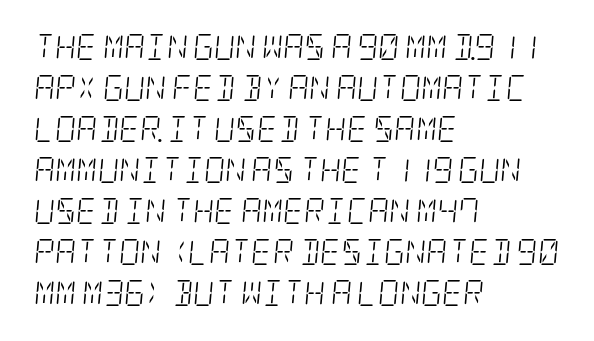
No letter is thick-stroked: the sample isn't bold. Quick note: italic. The words here are not underlined. Here the glyphs are tracked normally, forming tight word shapes. In terms of leading, this rendering sits right in the middle. Each line starts at the same left margin while the right side varies.
